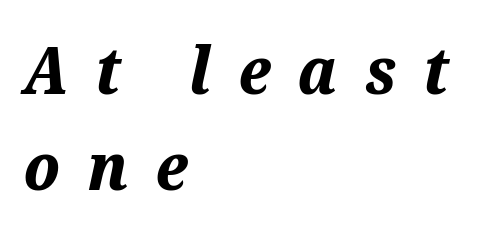
The vertical gap from one line to the next is medium. Character widths vary here, with narrow letters taking less room than wide ones. You can tell it's italic because the verticals aren't actually vertical. Letter spacing: wide.
